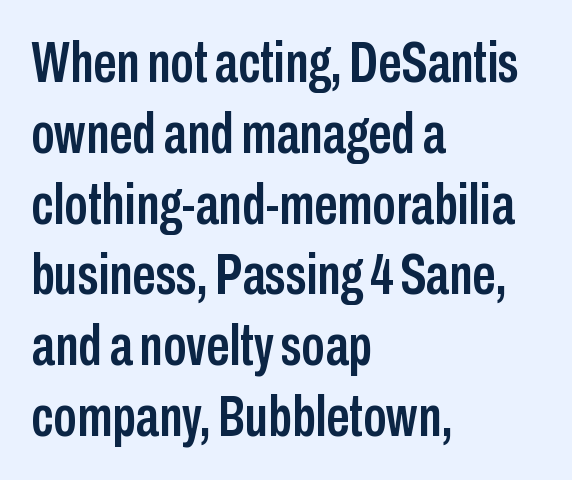
The image shows 58 px condensed sans-serif type, upright; set left-aligned, line spacing 1.22x, normal letter spacing, not underlined; low stroke contrast and a medium x-height.
